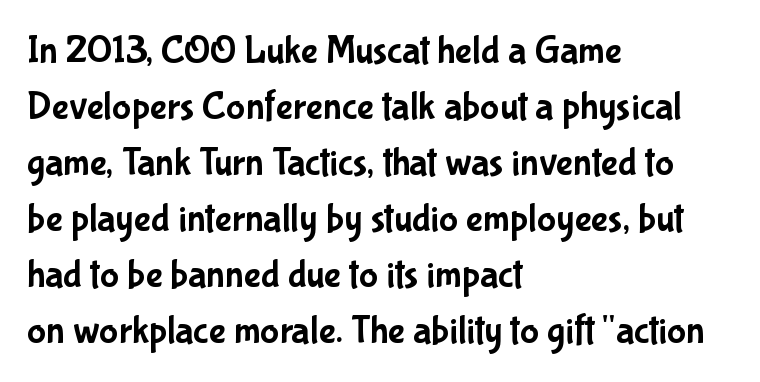
{"serif": "no", "italic": "no", "width": "condensed", "stroke_contrast": "low", "x_height": "medium", "monospaced": "no", "underline": "no", "align": "left", "line_spacing": "normal", "line_spacing_ratio": 1.4, "letter_spacing": "normal", "letter_spacing_em": 0.0, "glyph_px": 40}
